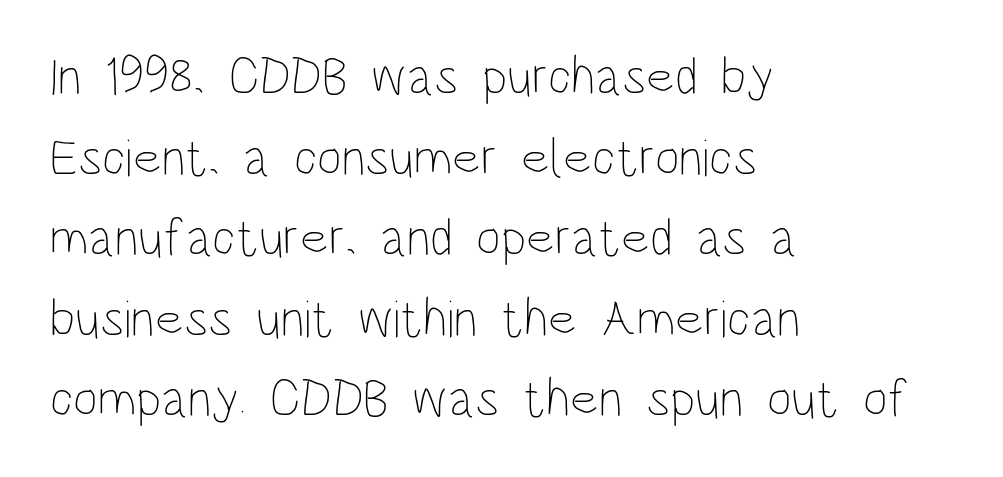
Every row of glyphs begins at an identical x-position on the left. Proportional: the letters do not fall into vertical columns. If you drew a line through each stem, it would be perfectly vertical. Compared with typical paragraphs, the rows here are spaced about the same. The type is set solid horizontally, with unmodified tracking. The face looks like a standard text weight, possibly lighter.
